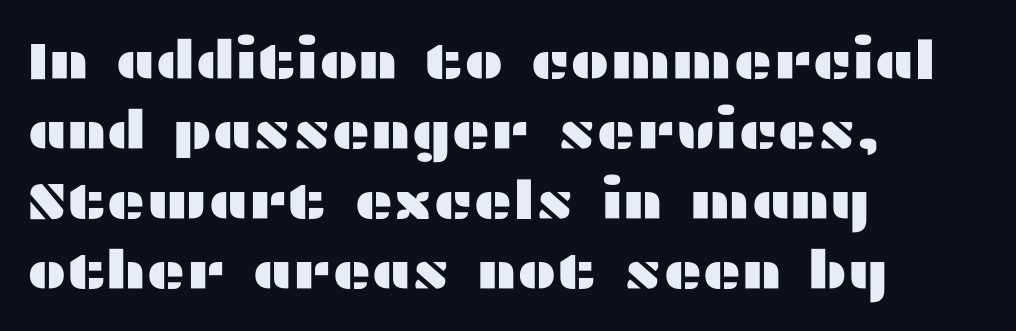
Check the space under the baseline: it is left empty. Looks like regular typesetting: each glyph gets only the width it needs. Observe the absence of serifs on each vertical stroke in this sample. Line spacing here is normal.
